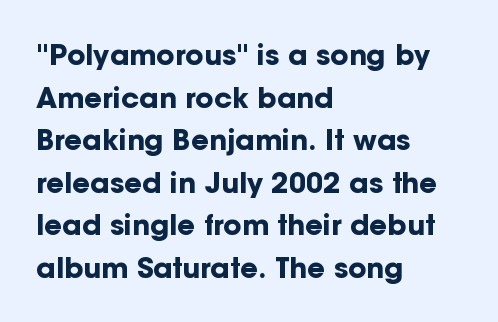
Each letter keeps its own natural width here, so spacing adapts to shape. Its strokes are broad and dark, the hallmark of bold type. The font's upright variant was chosen for this text. Classification — sans serif. Just letters on the line, the space beneath them empty. A normal amount of white space separates one row of letters from the next.
